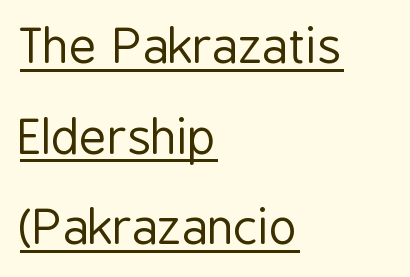
Q: Is the text bold? A: No.
Q: Is the text italic (slanted)? A: No, it is upright.
Q: Is the typeface a serif or a sans-serif typeface? A: Sans-serif.
Q: Is the text underlined? A: Yes.
Q: How is the paragraph aligned? A: Left-aligned.
Q: Is the spacing between letters normal or unusually wide? A: Normal.
Q: Width (condensed, normal, or wide)? A: Condensed.
Q: Stroke contrast? A: Low.
Q: x-height? A: Medium.
Q: Monospaced? A: No.
